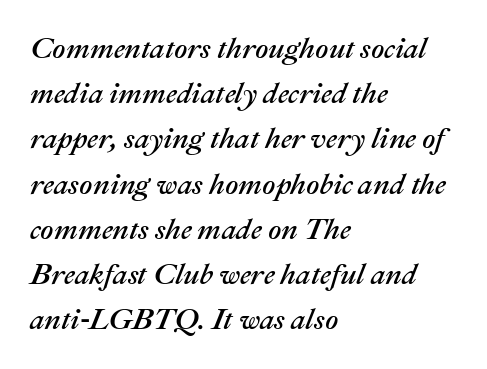
Q: Is the text italic (slanted)? A: Yes, it leans right by about 22 degrees.
Q: Is the text underlined? A: No.
Q: How is the paragraph aligned? A: Left-aligned.
Q: Is the spacing between letters normal or unusually wide? A: Normal.
Q: Is the spacing between lines tight, normal or loose? A: Normal.
Q: Width (condensed, normal, or wide)? A: Normal.
Q: Stroke contrast? A: Medium.
Q: x-height? A: Medium.
Q: Monospaced? A: No.
